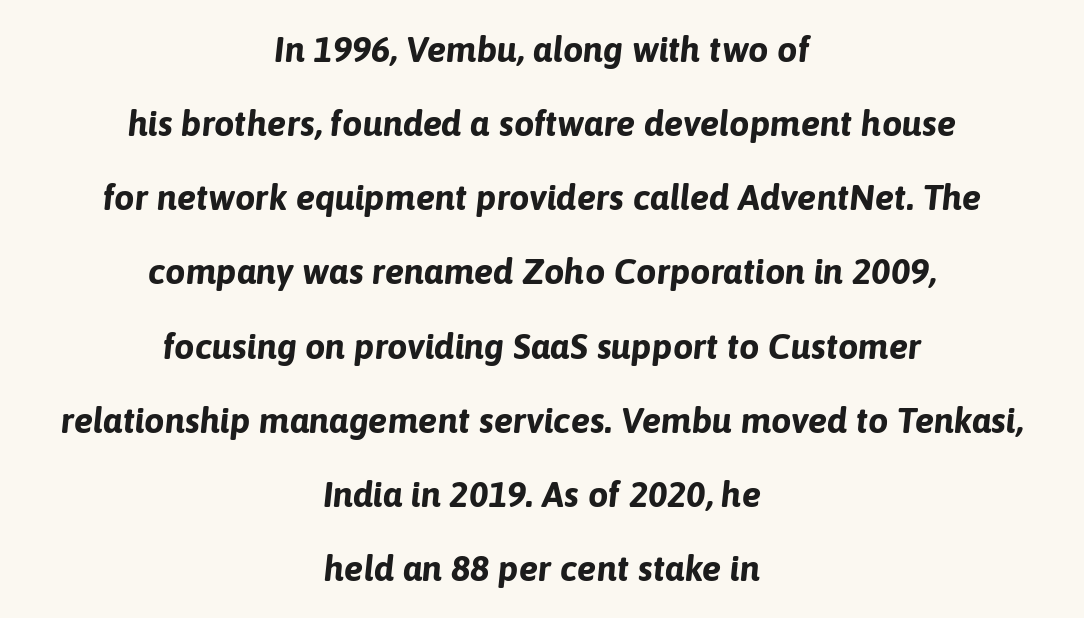
The specimen reads as italic at a glance. Honestly, there is no underline to notice here at all. The passage shown is typed in a proportional face where columns would drift. These lines keep a tight, regular rhythm from letter to letter. Students, this is bold: see how much ink each stroke carries.
